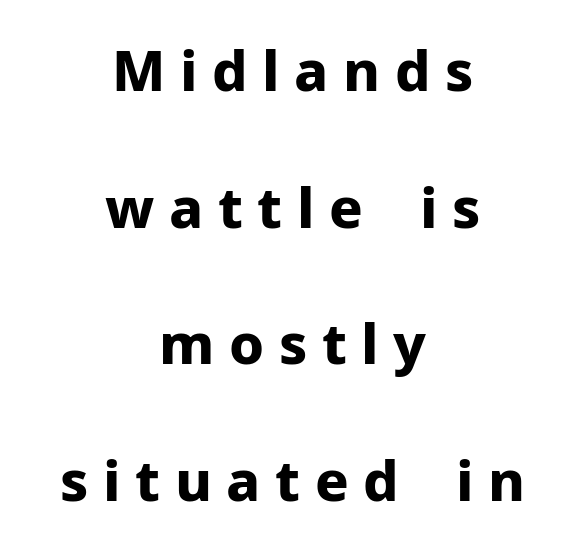
The image shows 56 px bold sans-serif type, upright; set centered, loose line spacing (2.44x), unusually wide letter spacing (+0.26 em), not underlined; low stroke contrast and a medium x-height.
